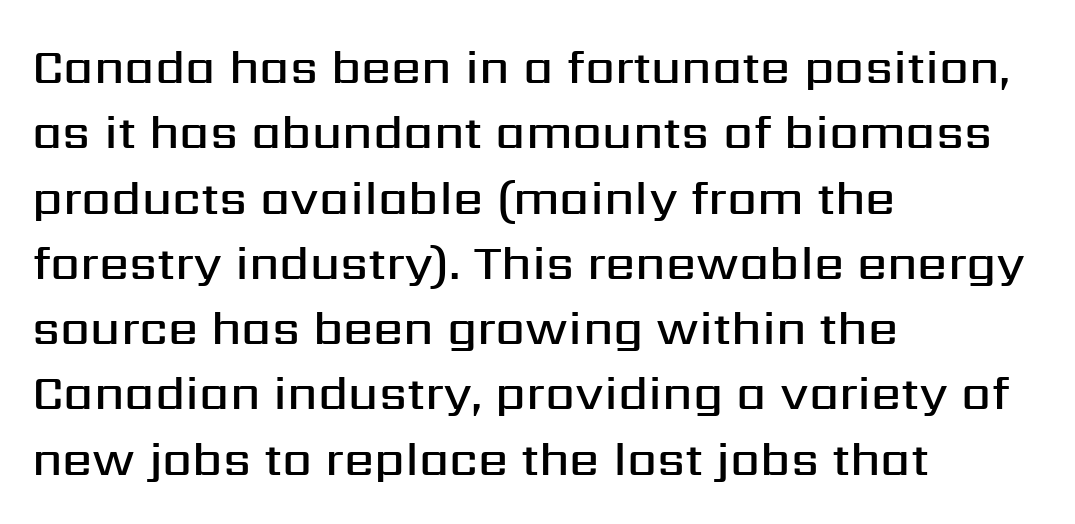
Q: Is the text bold? A: Semi-bold.
Q: Is the text italic (slanted)? A: No, it is upright.
Q: Is the typeface a serif or a sans-serif typeface? A: Sans-serif.
Q: Is the text underlined? A: No.
Q: How is the paragraph aligned? A: Left-aligned.
Q: Is the spacing between letters normal or unusually wide? A: Normal.
Q: Is the spacing between lines tight, normal or loose? A: Normal.
Q: Width (condensed, normal, or wide)? A: Normal.
Q: Stroke contrast? A: Medium.
Q: x-height? A: Medium.
Q: Monospaced? A: No.
